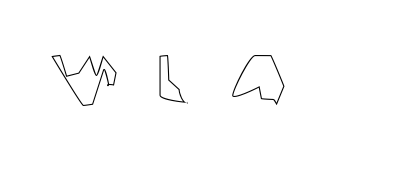
The image shows 73 px text type, upright; set left-aligned, unusually wide letter spacing (+0.39 em), not underlined; a medium x-height.
